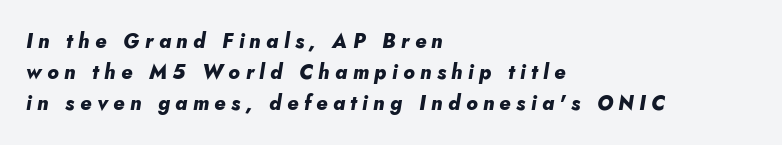
Weight check: bold — yes, fully. Leading: standard. In terms of posture, this sample is oblique. Each row of text sits above clean, open space.
